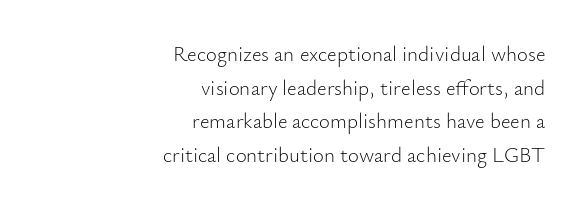
{"italic": "no", "bold": "no", "underline": "no", "align": "right", "line_spacing": "normal", "line_spacing_ratio": 1.6, "letter_spacing": "normal", "letter_spacing_em": 0.0, "glyph_px": 21}
